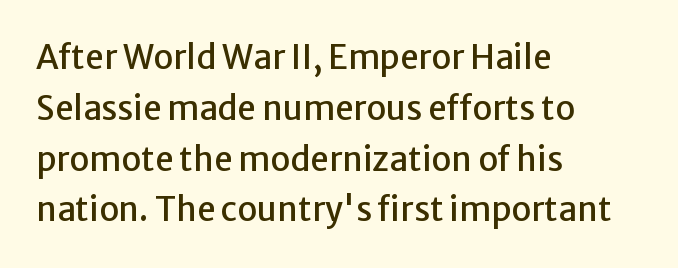
The image shows 33 px sans-serif type, upright; set left-aligned, normal line spacing (1.54x), normal letter spacing, not underlined; low stroke contrast and a medium x-height.
